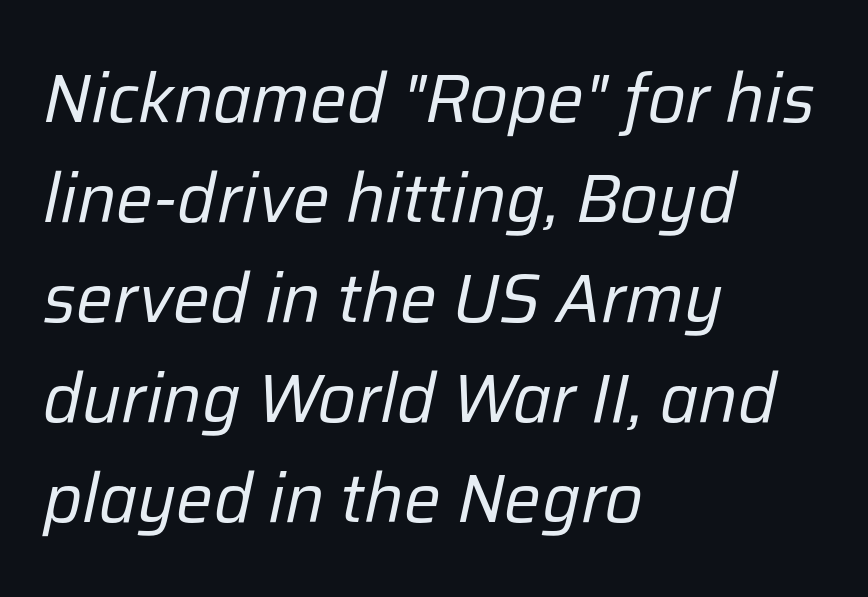
The image shows 69 px regular-weight type, italic (leaning right); set left-aligned, normal line spacing (1.45x), normal letter spacing, not underlined; low stroke contrast and a medium x-height.
